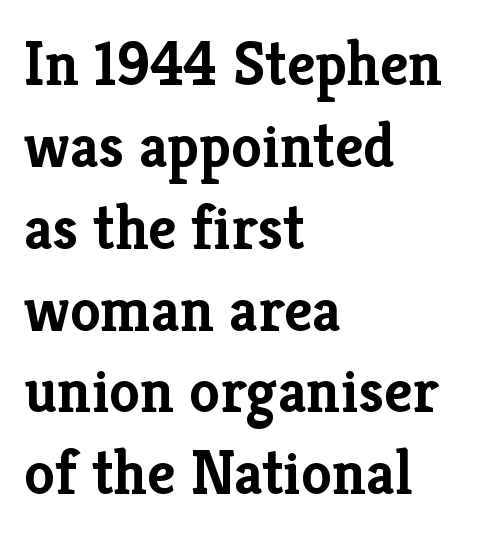
{"serif": "yes", "italic": "no", "bold": "yes", "weight": "semibold", "width": "normal", "stroke_contrast": "low", "x_height": "medium", "monospaced": "no", "underline": "no", "align": "left", "line_spacing": "normal", "line_spacing_ratio": 1.32, "letter_spacing": "normal", "letter_spacing_em": 0.0, "glyph_px": 62}
